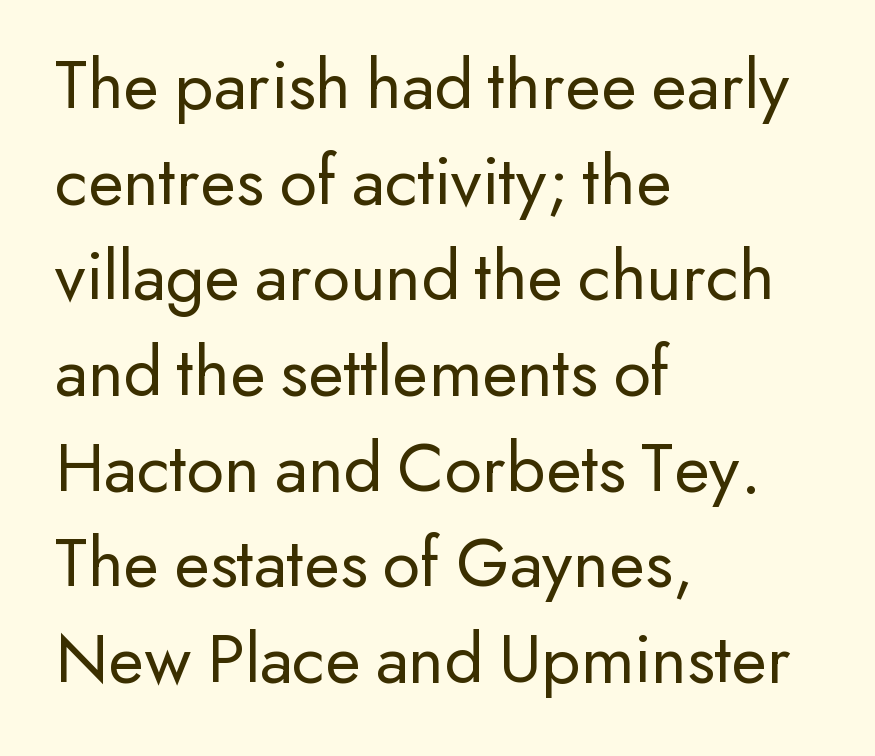
{"serif": "no", "italic": "no", "bold": "no", "weight": "regular", "width": "normal", "stroke_contrast": "low", "x_height": "small", "monospaced": "no", "underline": "no", "align": "left", "line_spacing": "normal", "line_spacing_ratio": 1.31, "letter_spacing": "normal", "letter_spacing_em": 0.0, "glyph_px": 73}
